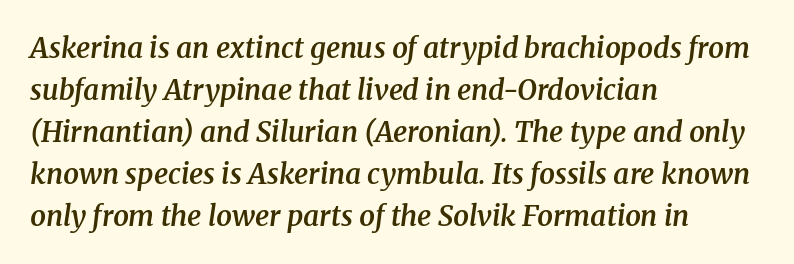
The image shows 28 px semibold serif type, italic (leaning right); set left-aligned, normal line spacing (1.5x), normal letter spacing, not underlined; medium stroke contrast and a medium x-height.
